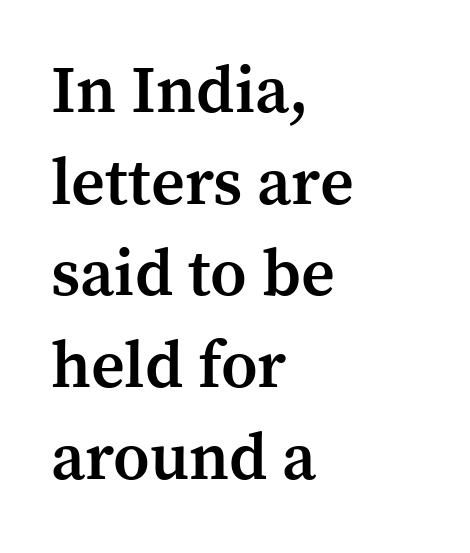
Q: Is the text bold? A: Semi-bold.
Q: Is the text italic (slanted)? A: No, it is upright.
Q: Is the typeface a serif or a sans-serif typeface? A: Serif.
Q: Is the text underlined? A: No.
Q: How is the paragraph aligned? A: Left-aligned.
Q: Is the spacing between letters normal or unusually wide? A: Normal.
Q: Is the spacing between lines tight, normal or loose? A: Normal.
Q: Width (condensed, normal, or wide)? A: Normal.
Q: Stroke contrast? A: Medium.
Q: x-height? A: Medium.
Q: Monospaced? A: No.
